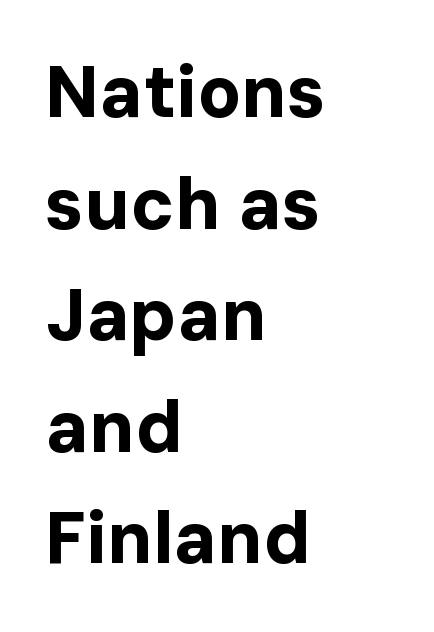
{"serif": "no", "italic": "no", "bold": "yes", "weight": "bold", "width": "normal", "stroke_contrast": "low", "x_height": "medium", "monospaced": "no", "underline": "no", "align": "left", "line_spacing": "normal", "line_spacing_ratio": 1.55, "letter_spacing": "normal", "letter_spacing_em": 0.0, "glyph_px": 72}
